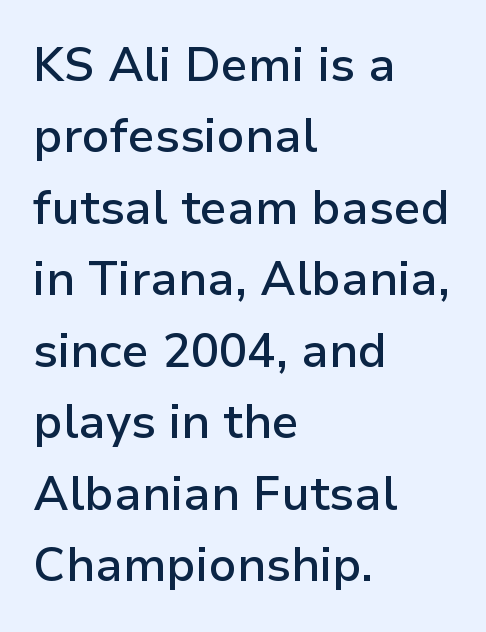
{"serif": "no", "italic": "no", "bold": "semi", "weight": "semibold", "width": "normal", "stroke_contrast": "low", "x_height": "medium", "monospaced": "no", "underline": "no", "align": "left", "line_spacing": "normal", "line_spacing_ratio": 1.52, "letter_spacing": "normal", "letter_spacing_em": 0.0, "glyph_px": 47}
